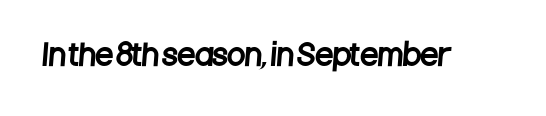
Varying glyph widths throughout — classic text-font behaviour. Nobody drew a line under any word here. Look at the bottom of the vertical strokes: they stop flat, with no serifs. Observe the ordinary spacing: letters are neighbours, not strangers.
